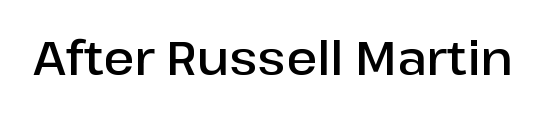
Q: Is the text bold? A: Semi-bold.
Q: Is the text italic (slanted)? A: No, it is upright.
Q: Is the typeface a serif or a sans-serif typeface? A: Sans-serif.
Q: Is the text underlined? A: No.
Q: Is the spacing between letters normal or unusually wide? A: Normal.
Q: Width (condensed, normal, or wide)? A: Normal.
Q: Stroke contrast? A: Low.
Q: x-height? A: Medium.
Q: Monospaced? A: No.
